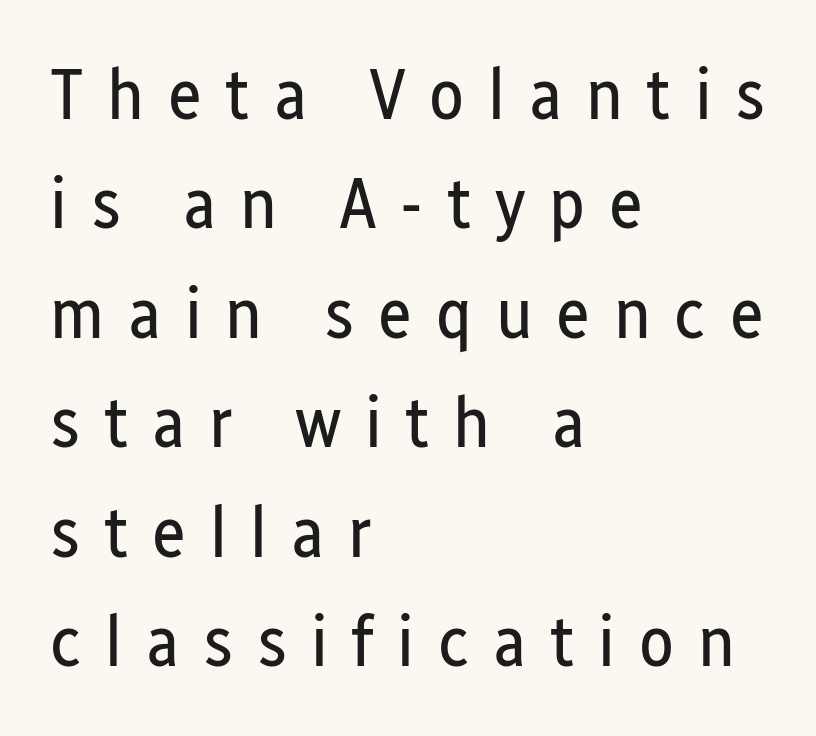
Q: Is the text bold? A: No.
Q: Is the text italic (slanted)? A: No, it is upright.
Q: Is the typeface a serif or a sans-serif typeface? A: Sans-serif.
Q: Is the text underlined? A: No.
Q: How is the paragraph aligned? A: Left-aligned.
Q: Is the spacing between letters normal or unusually wide? A: Unusually wide.
Q: Is the spacing between lines tight, normal or loose? A: Normal.
Q: Width (condensed, normal, or wide)? A: Condensed.
Q: Stroke contrast? A: Low.
Q: x-height? A: Medium.
Q: Monospaced? A: No.
